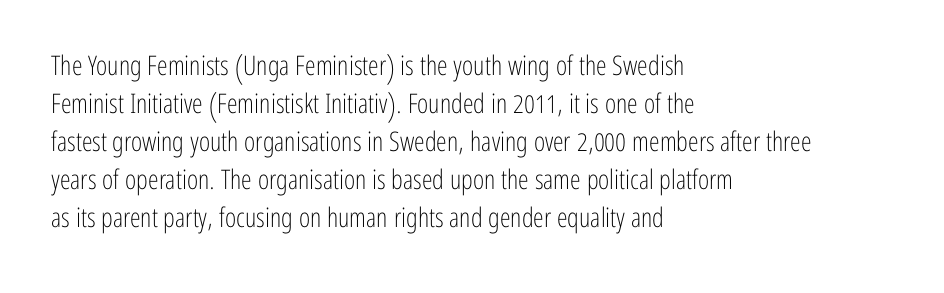
The designer left line spacing at the default. A classic flush-left, rag-right setting is used for this passage. The font sits on the lighter half of the weight spectrum, regular included. The letters stand straight up with perfectly vertical stems. No word sits above an underline.
